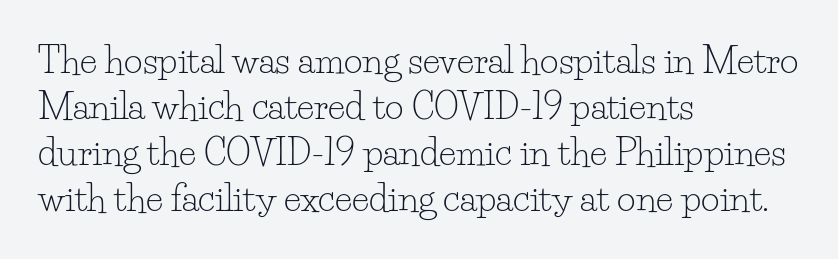
{"serif": "yes", "italic": "no", "bold": "no", "weight": "light", "width": "normal", "stroke_contrast": "low", "x_height": "small", "monospaced": "no", "underline": "no", "align": "left", "line_spacing": "normal", "line_spacing_ratio": 1.28, "letter_spacing": "normal", "letter_spacing_em": 0.0, "glyph_px": 36}
